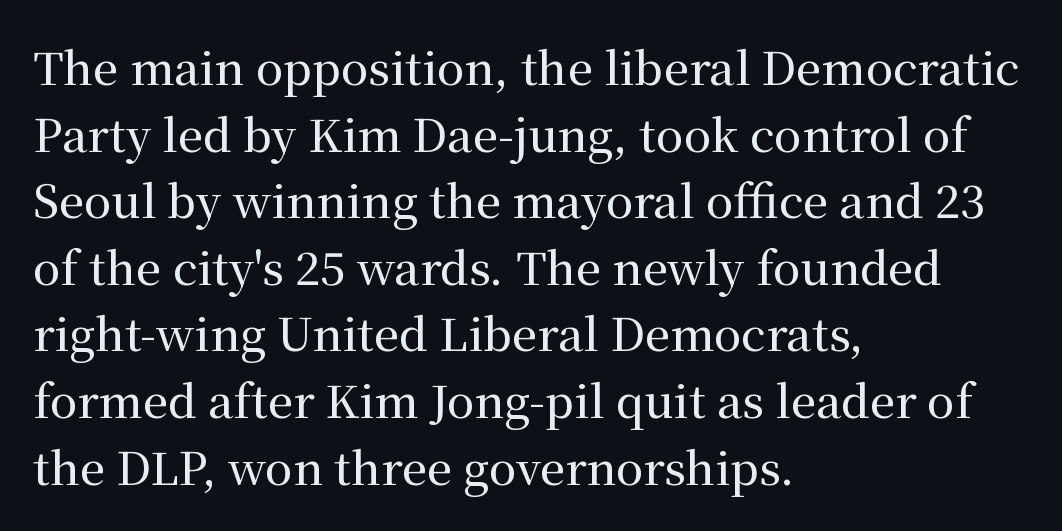
To sum up the face: it has serifs. These lines sit exactly where default settings would place them. Line beginnings align vertically; line endings do not. This sample uses plain, unmodified letter spacing. Any mark beneath the type? The region is blank.
